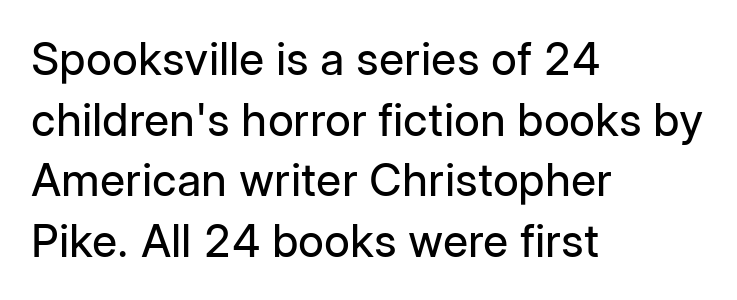
The image shows 45 px regular-weight sans-serif type, upright; set left-aligned, normal line spacing (1.35x), normal letter spacing, not underlined; low stroke contrast and a medium x-height.
